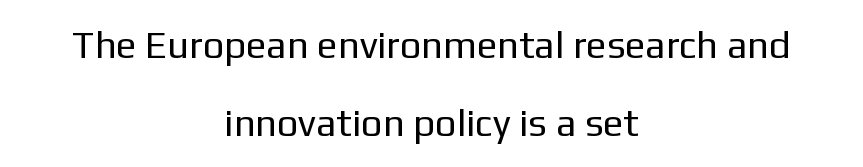
The typesetting does not lean heavy: it is not bold. Italic? Not at all — the glyphs are vertical. Each letter keeps its own natural width here, so spacing adapts to shape. Honestly, the letter spacing is just normal — you wouldn't notice it. Summary of vertical rhythm: relaxed, with wide interline spacing. Plain, unruled lines of type.
